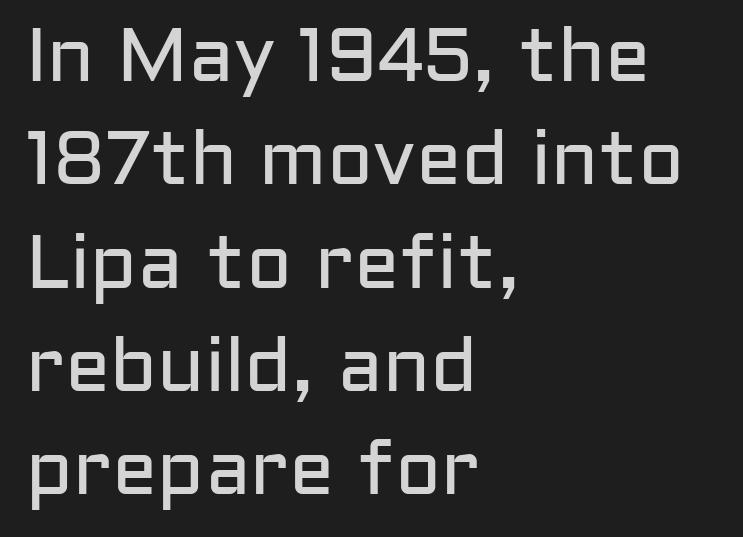
Interline gaps are of average width in this sample. The rendering anchors every line to the left-hand side. Proportional: the letters do not fall into vertical columns. This rendering leaves character spacing at its baseline value. Any mark beneath the type? The region is blank. Stem width sits at or under what a default text font uses.
